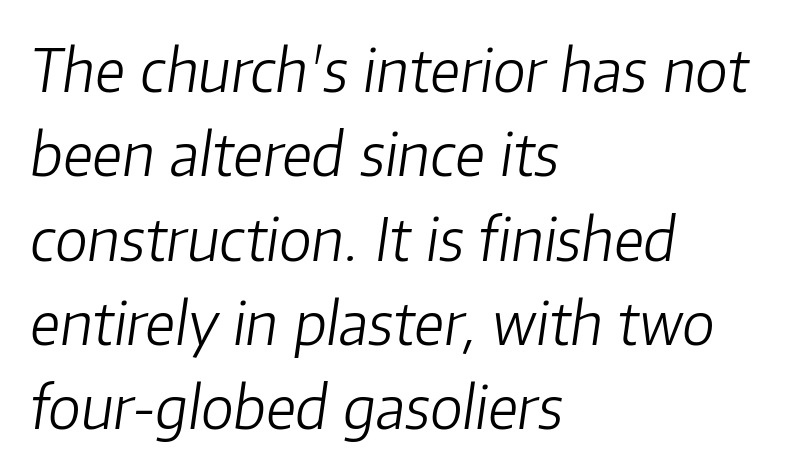
Q: Is the text bold? A: No.
Q: Is the text italic (slanted)? A: Yes, it leans right by about 8 degrees.
Q: Is the text underlined? A: No.
Q: How is the paragraph aligned? A: Left-aligned.
Q: Is the spacing between letters normal or unusually wide? A: Normal.
Q: Is the spacing between lines tight, normal or loose? A: Normal.
Q: Width (condensed, normal, or wide)? A: Normal.
Q: Stroke contrast? A: Low.
Q: x-height? A: Medium.
Q: Monospaced? A: No.
